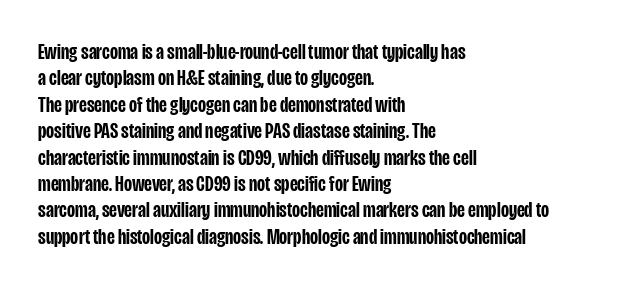
The image shows 22 px text type, upright; set left-aligned, line spacing 1.2x, normal letter spacing, not underlined.
